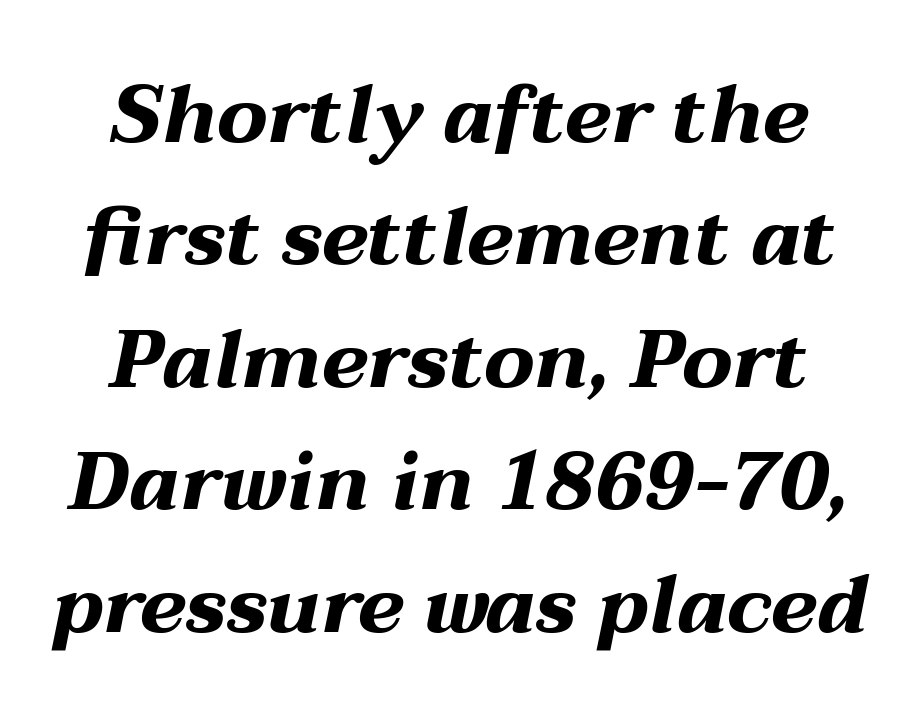
The image shows 80 px bold, wide type, italic (leaning right); set centered, normal line spacing (1.53x), normal letter spacing, not underlined; medium stroke contrast and a medium x-height.
